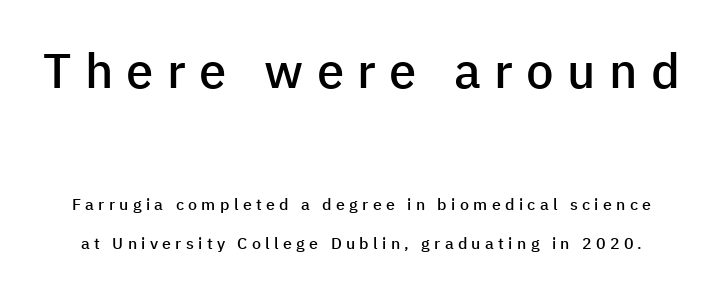
{"serif": "no", "italic": "no", "bold": "semi", "weight": "semibold", "width": "normal", "stroke_contrast": "low", "x_height": "medium", "monospaced": "no", "underline": "no", "line_spacing": "loose", "line_spacing_ratio": 2.43, "letter_spacing": "wide", "letter_spacing_em": 0.27, "larger_block": "first", "size_ratio": 3.06, "glyph_px": 49}
